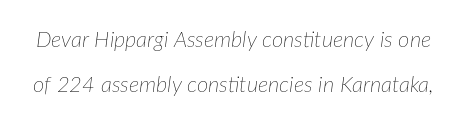
Q: Is the text bold? A: No.
Q: Is the text italic (slanted)? A: Yes, it leans right by about 7 degrees.
Q: Is the text underlined? A: No.
Q: Is the spacing between letters normal or unusually wide? A: Normal.
Q: Is the spacing between lines tight, normal or loose? A: Loose.
